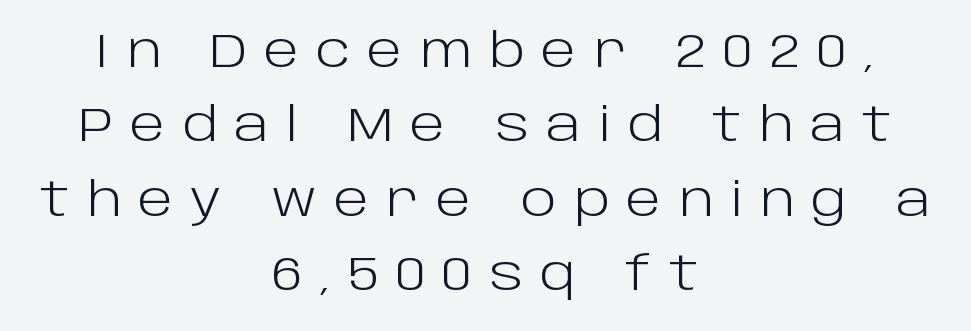
Q: Is the text bold? A: No.
Q: Is the text italic (slanted)? A: No, it is upright.
Q: Is the typeface a serif or a sans-serif typeface? A: Sans-serif.
Q: Is the text underlined? A: No.
Q: How is the paragraph aligned? A: Centered.
Q: Is the spacing between letters normal or unusually wide? A: Unusually wide.
Q: Is the spacing between lines tight, normal or loose? A: Normal.
Q: Width (condensed, normal, or wide)? A: Normal.
Q: Stroke contrast? A: Low.
Q: x-height? A: Large.
Q: Monospaced? A: No.
